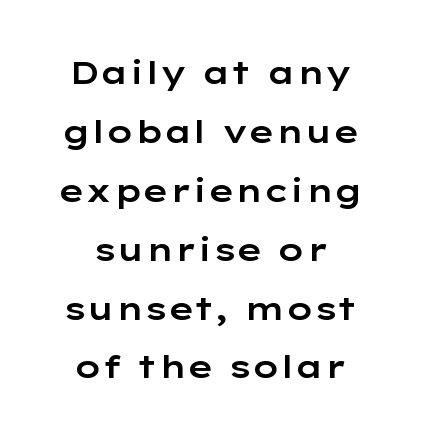
{"serif": "no", "italic": "no", "width": "wide", "stroke_contrast": "low", "x_height": "medium", "monospaced": "no", "underline": "no", "line_spacing_ratio": 1.84, "letter_spacing": "normal", "letter_spacing_em": 0.0, "glyph_px": 32}
